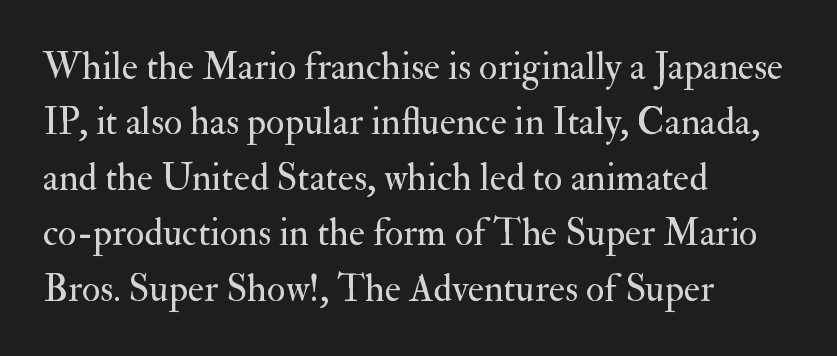
The letters advance in unequal steps, a hallmark of proportional type. The lines in this sample share a left origin and differ only in where they stop. How are the letters spaced? Ordinarily, with no added tracking. This sample uses a serif face.
